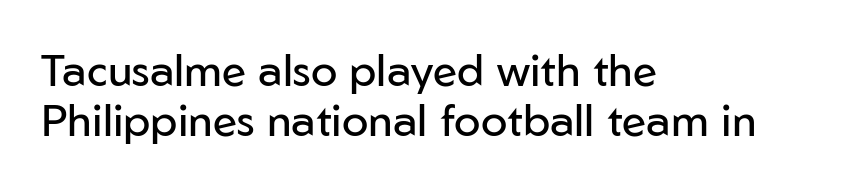
{"serif": "no", "italic": "no", "bold": "no", "weight": "regular", "width": "normal", "stroke_contrast": "low", "x_height": "medium", "monospaced": "no", "underline": "no", "align": "left", "line_spacing": "tight", "line_spacing_ratio": 1.14, "letter_spacing": "normal", "letter_spacing_em": 0.0, "glyph_px": 44}
